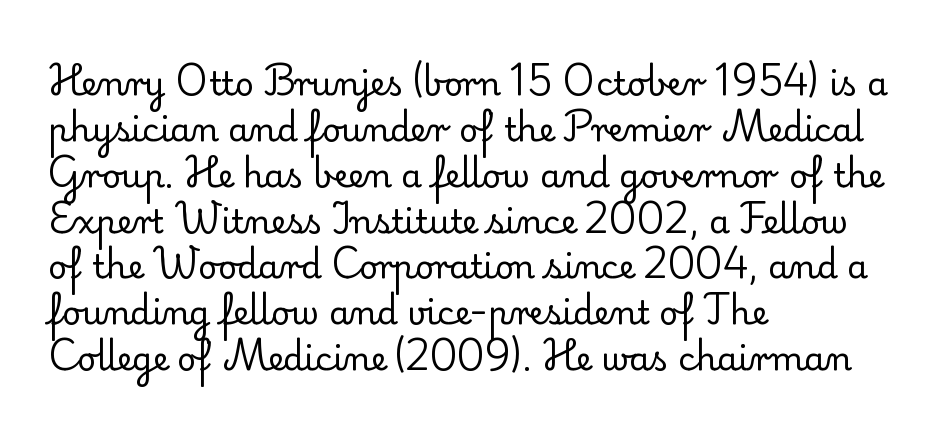
The image shows 33 px regular-weight serif type, upright; set left-aligned, normal line spacing (1.39x), normal letter spacing, not underlined; low stroke contrast and a small x-height.
